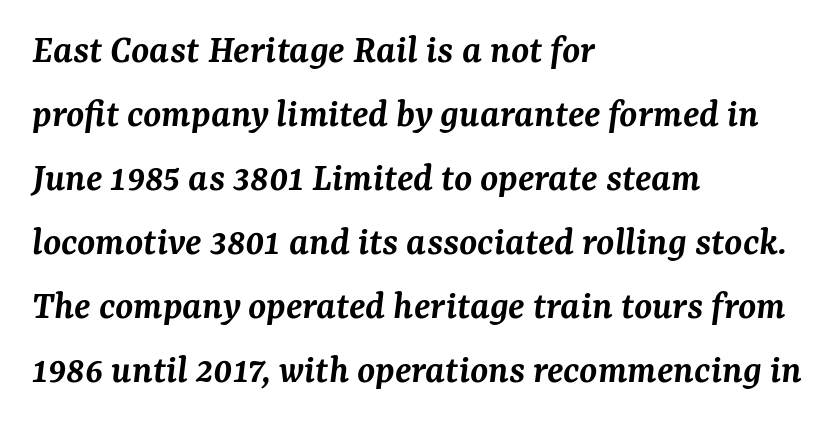
Q: Is the text bold? A: Semi-bold.
Q: Is the text italic (slanted)? A: Yes, it leans right by about 7 degrees.
Q: Is the typeface a serif or a sans-serif typeface? A: Serif.
Q: Is the text underlined? A: No.
Q: How is the paragraph aligned? A: Left-aligned.
Q: Is the spacing between letters normal or unusually wide? A: Normal.
Q: Is the spacing between lines tight, normal or loose? A: Normal.
Q: Width (condensed, normal, or wide)? A: Normal.
Q: Stroke contrast? A: Medium.
Q: x-height? A: Medium.
Q: Monospaced? A: No.
